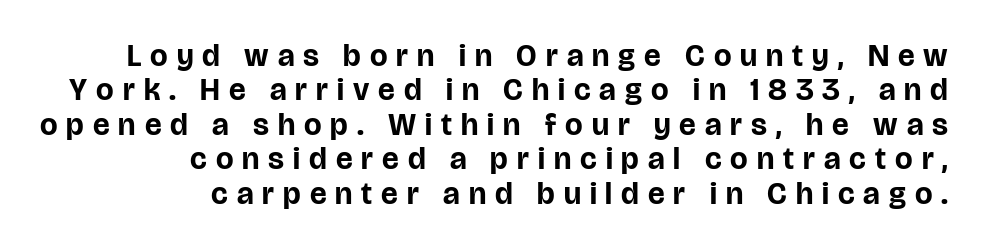
Q: Is the text bold? A: Yes.
Q: Is the text italic (slanted)? A: No, it is upright.
Q: Is the typeface a serif or a sans-serif typeface? A: Sans-serif.
Q: Is the text underlined? A: No.
Q: How is the paragraph aligned? A: Right-aligned.
Q: Is the spacing between letters normal or unusually wide? A: Unusually wide.
Q: Is the spacing between lines tight, normal or loose? A: Tight.
Q: Width (condensed, normal, or wide)? A: Normal.
Q: Stroke contrast? A: Low.
Q: x-height? A: Large.
Q: Monospaced? A: No.
